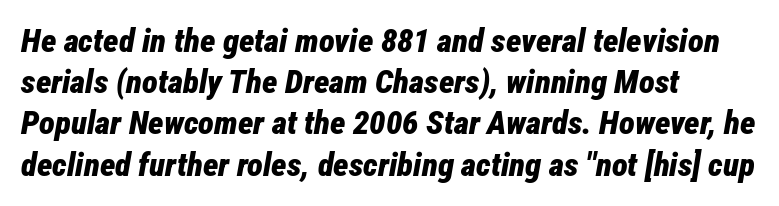
The image shows 33 px bold, condensed type, italic (leaning right); set left-aligned, normal line spacing (1.25x), normal letter spacing, not underlined; low stroke contrast and a medium x-height.
